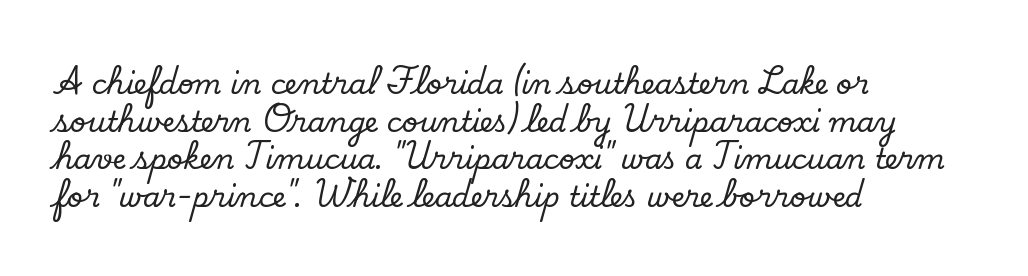
The letters carry serifs — small finishing strokes at the ends of their stems. If you drew a ruler down the left edge, every line would touch it. Decoration check: the copy has no underline. The face used here is rendered with its standard letterfit. Is this a fixed-width face? No — the glyphs have proportional, varying widths.
